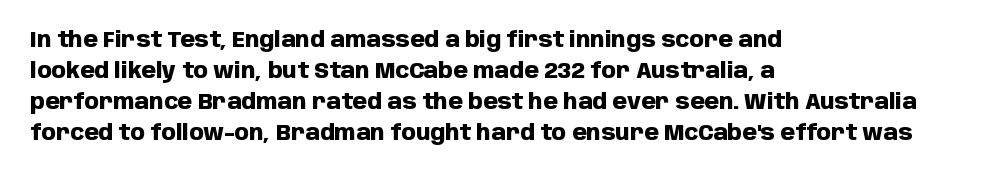
{"italic": "no", "bold": "yes", "underline": "no", "align": "left", "line_spacing": "normal", "line_spacing_ratio": 1.48, "letter_spacing": "normal", "letter_spacing_em": 0.0, "glyph_px": 21}
